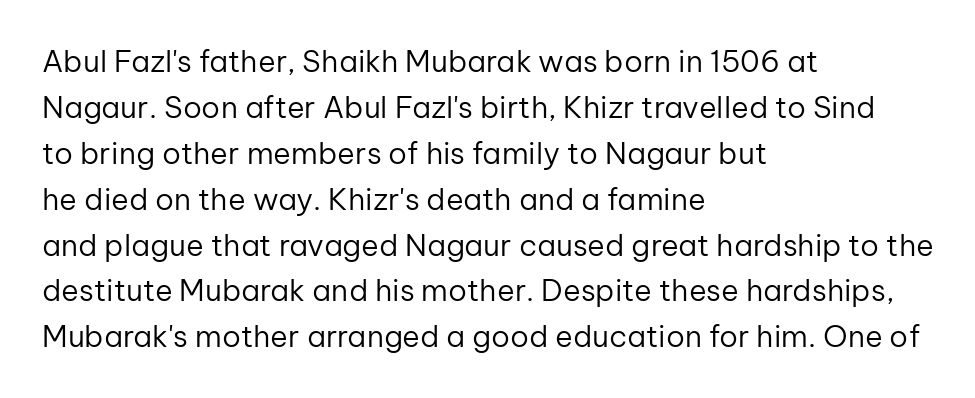
The block of text has a typical density, with ordinary space between rows. A typesetter would call this proportional, since set widths differ per character. Standard letterfit; no display-style spreading of the glyphs. This rendering employs a face without finishing strokes, i.e., a sans-serif. Every stem runs plumb, perpendicular to the baseline.
